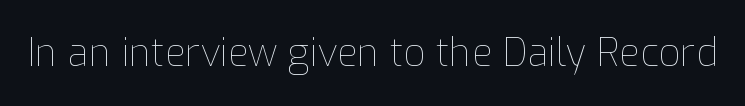
The image shows 38 px thin type, upright; set normal letter spacing, not underlined; low stroke contrast and a medium x-height.
